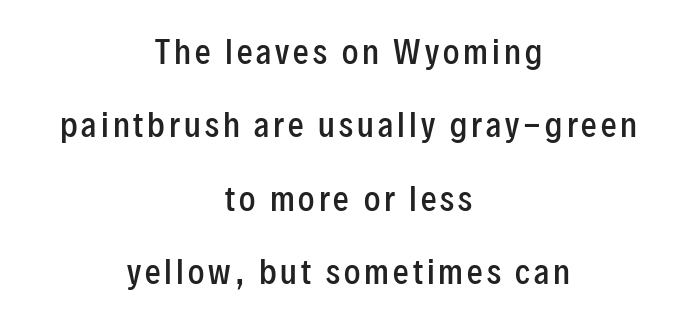
{"serif": "no", "italic": "no", "bold": "semi", "weight": "semibold", "width": "condensed", "stroke_contrast": "low", "x_height": "medium", "monospaced": "no", "underline": "no", "align": "center", "line_spacing": "loose", "line_spacing_ratio": 2.37, "glyph_px": 31}
